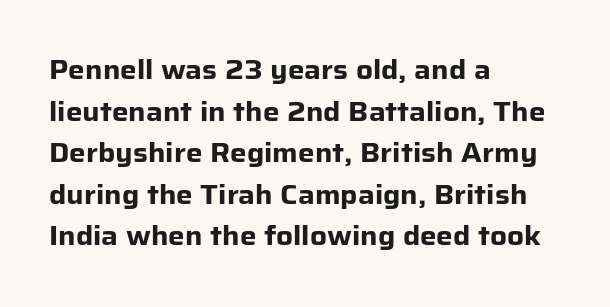
When letters stand straight like this, we call the style roman or upright. Successive baselines arrive at the customary interval. This rendering uses left alignment, leaving the right contour irregular. Notice how thick the strokes are: this is what a full bold looks like.
